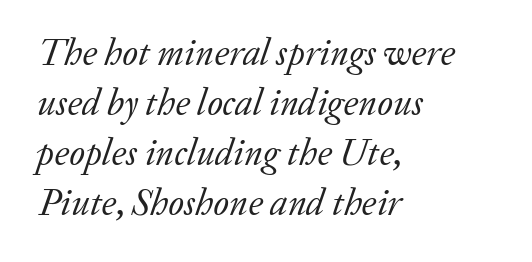
{"serif": "yes", "italic": "yes", "lean": "right", "slant_degrees": 20, "bold": "no", "weight": "regular", "width": "normal", "stroke_contrast": "low", "x_height": "medium", "monospaced": "no", "underline": "no", "align": "left", "line_spacing": "normal", "line_spacing_ratio": 1.35, "letter_spacing": "normal", "letter_spacing_em": 0.0, "glyph_px": 37}
